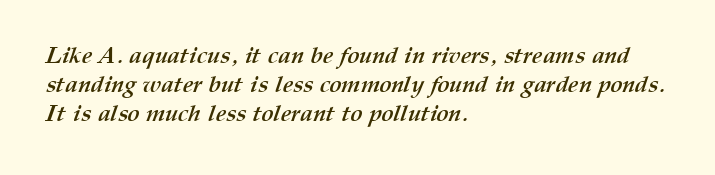
{"bold": "yes", "underline": "no", "align": "left", "line_spacing": "normal", "line_spacing_ratio": 1.27, "letter_spacing": "normal", "letter_spacing_em": 0.0, "glyph_px": 23}
